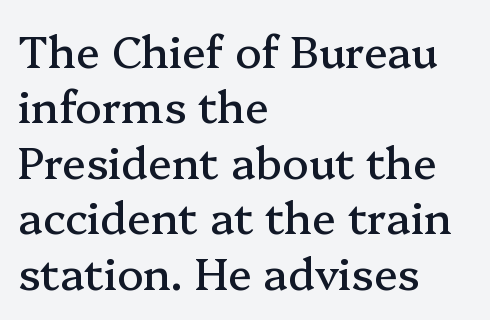
Is there much room between lines? A standard amount, neither cramped nor airy. Casual observation: everything's shoved over to the left. Vertical strokes here are truly vertical. The passage shown is typeset with a serif family. Short note: letters normally spaced. Proportional: the letters do not fall into vertical columns.
